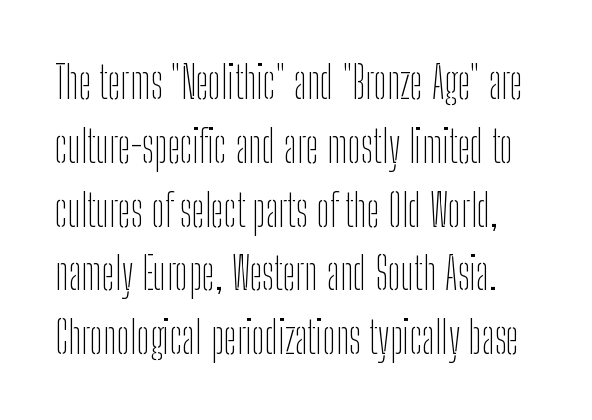
No chunkiness to these letters — they're not bold. A normal amount of white space separates one row of letters from the next. A typesetter would mark this as roman, not italic. The designer went with a sans here, leaving each stem footless.
